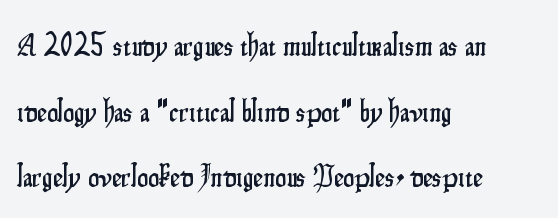
{"serif": "no", "italic": "no", "width": "condensed", "stroke_contrast": "low", "x_height": "small", "monospaced": "no", "underline": "no", "align": "left", "line_spacing": "loose", "line_spacing_ratio": 2.12, "letter_spacing": "normal", "letter_spacing_em": 0.0, "glyph_px": 31}
